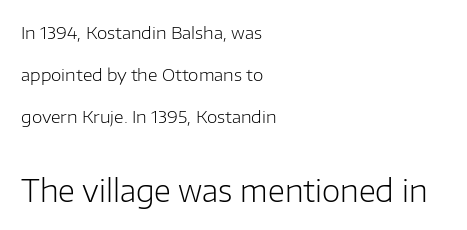
Q: Is the text bold? A: No.
Q: Is the text italic (slanted)? A: No, it is upright.
Q: Is the typeface a serif or a sans-serif typeface? A: Sans-serif.
Q: Is the text underlined? A: No.
Q: How is the paragraph aligned? A: Left-aligned.
Q: Is the spacing between letters normal or unusually wide? A: Normal.
Q: Is the spacing between lines tight, normal or loose? A: Loose.
Q: Which block of text is set in a larger size, the first (top) or the second (bottom)? A: The second (bottom) one.
Q: Width (condensed, normal, or wide)? A: Normal.
Q: Stroke contrast? A: Low.
Q: x-height? A: Medium.
Q: Monospaced? A: No.
